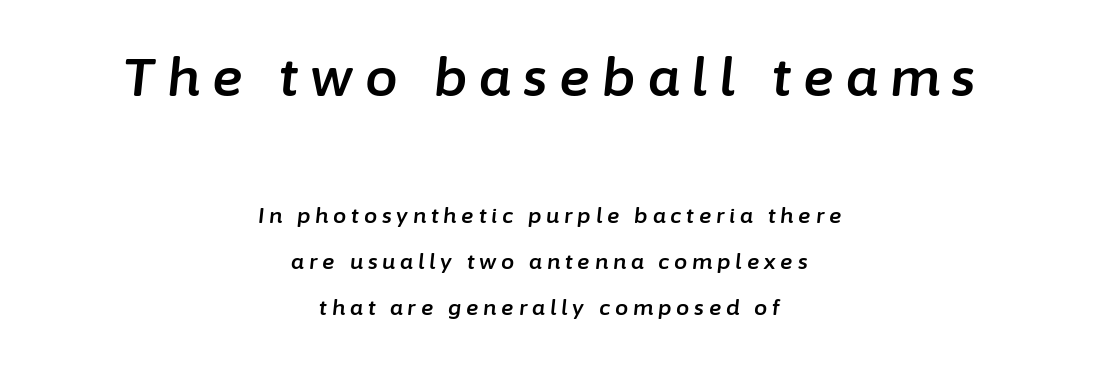
You can tell it's italic because the verticals aren't actually vertical. A typesetter would call this leading open, well beyond the default. Here the designer chose a conventional face with non-uniform glyph widths. The compositor balanced each line on the midline. Which chunk is bigger? The first one — the top block dwarfs the bottom. The space directly below the letters is spotless.
